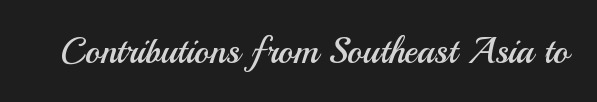
Q: Is the text bold? A: No.
Q: Is the text italic (slanted)? A: Yes.
Q: Is the typeface a serif or a sans-serif typeface? A: Sans-serif.
Q: Is the text underlined? A: No.
Q: Is the spacing between letters normal or unusually wide? A: Normal.
Q: Width (condensed, normal, or wide)? A: Normal.
Q: Stroke contrast? A: Medium.
Q: x-height? A: Small.
Q: Monospaced? A: No.
